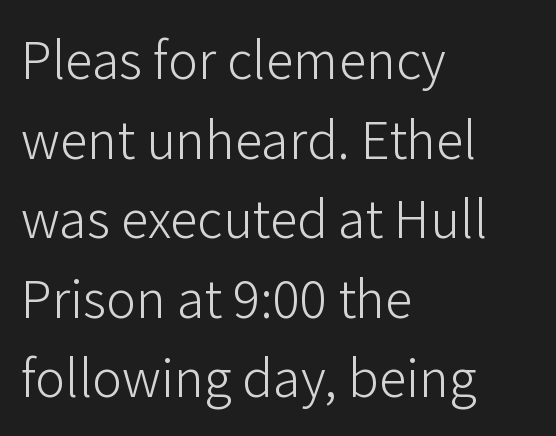
Every stem runs plumb, perpendicular to the baseline. Counters stay open thanks to moderate or lighter strokes. Line beginnings align vertically; line endings do not. The passage shown is typed in a proportional face where columns would drift. Baseline-to-baseline distance is the conventional proportion of letter height.
